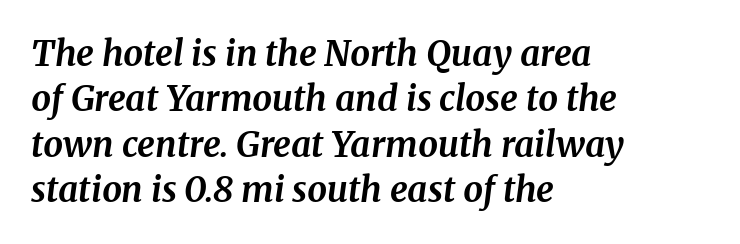
Q: Is the text bold? A: Yes.
Q: Is the text italic (slanted)? A: Yes, it leans right by about 8 degrees.
Q: Is the typeface a serif or a sans-serif typeface? A: Serif.
Q: Is the text underlined? A: No.
Q: How is the paragraph aligned? A: Left-aligned.
Q: Is the spacing between letters normal or unusually wide? A: Normal.
Q: Is the spacing between lines tight, normal or loose? A: Normal.
Q: Width (condensed, normal, or wide)? A: Normal.
Q: Stroke contrast? A: Medium.
Q: x-height? A: Medium.
Q: Monospaced? A: No.
